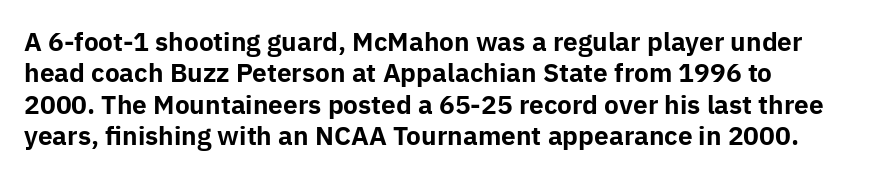
The rendering uses a bold face; every stroke is thick and dark. Type without underlining. The lettering stays uniformly vertical, giving the passage a roman look. The tracking reads as untouched default to a designer's eye.
